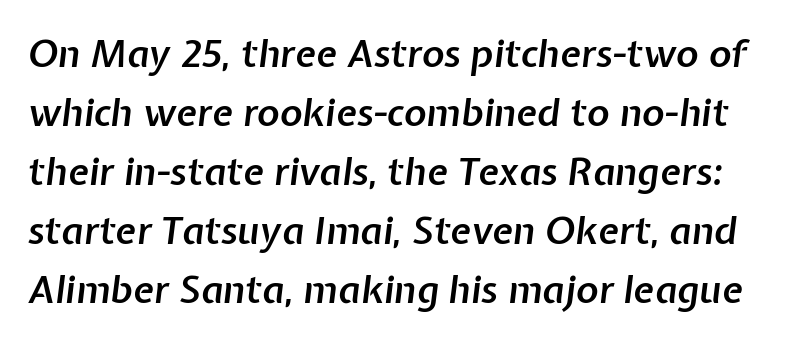
Would a proofreader flag this as italicized? Yes. The area under the type is left untouched. How are the letters spaced? Ordinarily, with no added tracking. The face used here is a semibold: visibly heavier than regular, lighter than bold.
